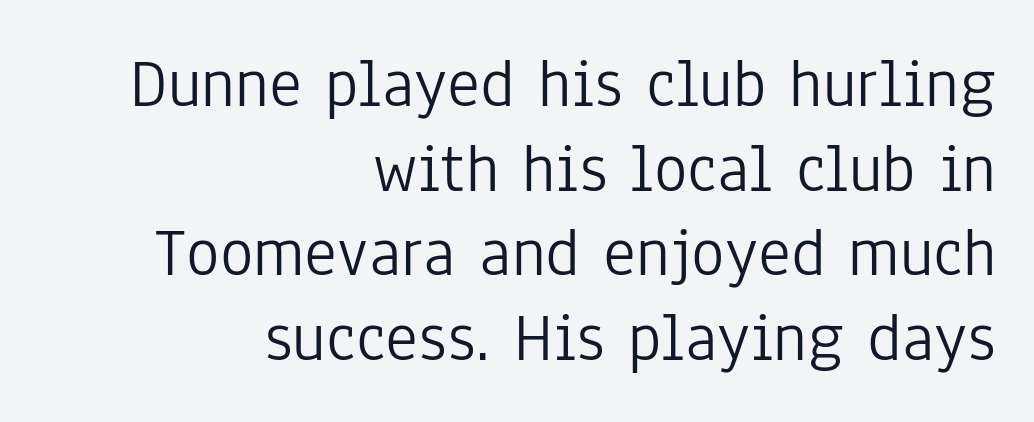
The image shows 70 px light, condensed sans-serif type, upright; set right-aligned, line spacing 1.21x, normal letter spacing, not underlined; low stroke contrast and a medium x-height.
